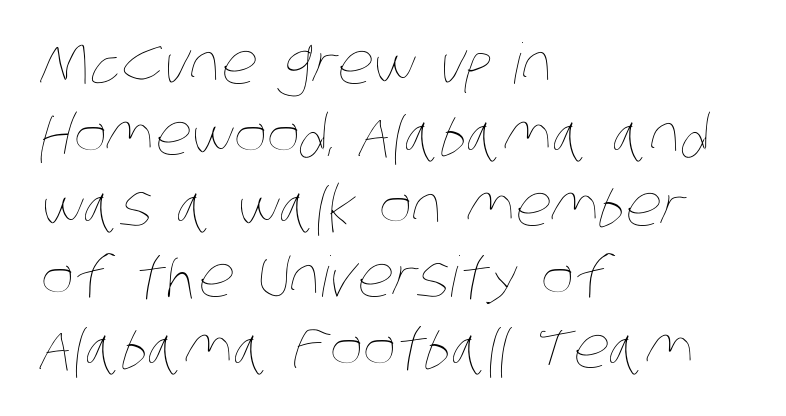
{"bold": "no", "weight": "thin", "width": "condensed", "stroke_contrast": "low", "x_height": "large", "monospaced": "no", "underline": "no", "align": "left", "line_spacing": "normal", "line_spacing_ratio": 1.27, "letter_spacing": "normal", "letter_spacing_em": 0.0, "glyph_px": 56}
